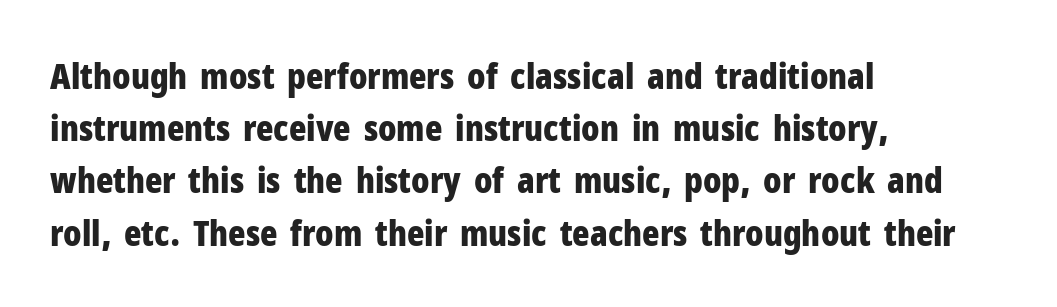
The image shows 36 px bold, condensed sans-serif type, upright; set left-aligned, normal line spacing (1.45x), normal letter spacing, not underlined; low stroke contrast and a medium x-height.
